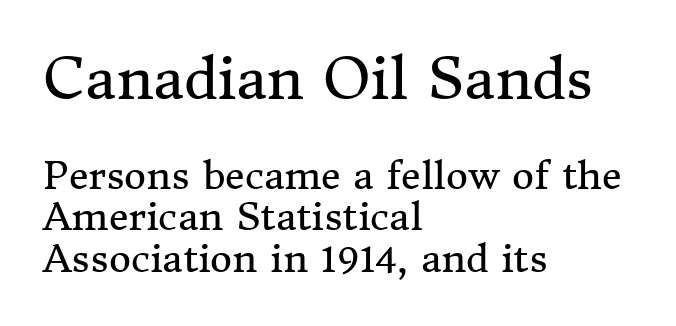
The image shows 57 px regular-weight serif type, upright; set left-aligned, tight line spacing (1.09x), normal letter spacing, not underlined; the first (top) block is 1.5x larger; medium stroke contrast and a medium x-height.
